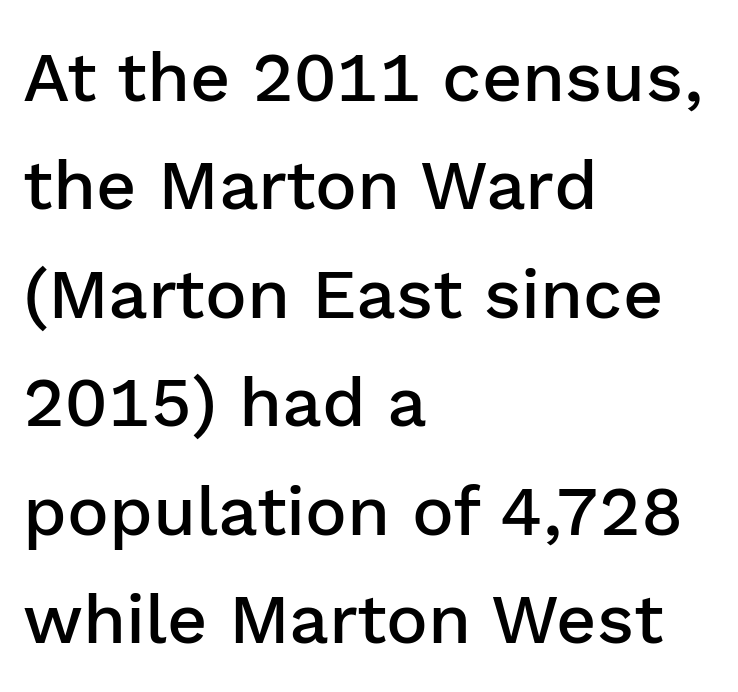
Note: no serifs on the glyphs. You could call the tracking neutral — neither tight nor loose. Weight: semibold (demi). Layout note: lines flush left.
